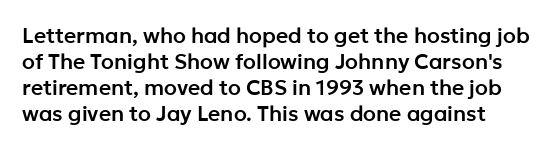
The image shows 21 px text type, upright; set line spacing 1.24x, normal letter spacing, not underlined.
